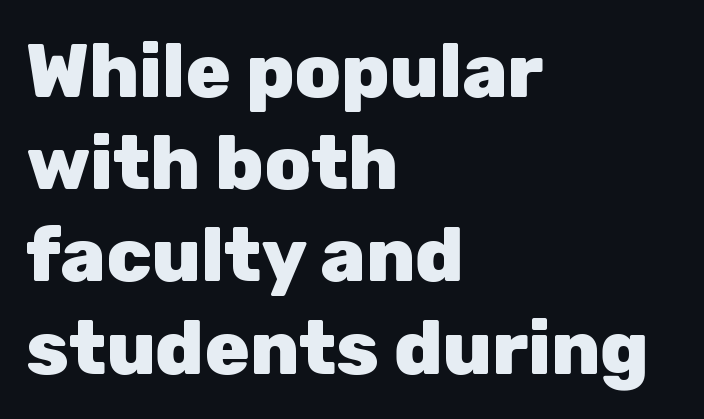
{"serif": "no", "italic": "no", "bold": "yes", "weight": "heavy", "width": "normal", "stroke_contrast": "low", "x_height": "medium", "monospaced": "no", "underline": "no", "align": "left", "line_spacing_ratio": 1.23, "letter_spacing": "normal", "letter_spacing_em": 0.0, "glyph_px": 75}
